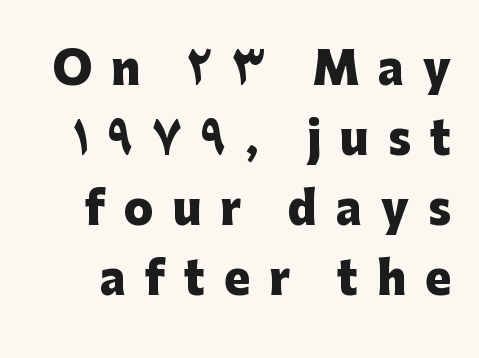
{"serif": "no", "italic": "no", "bold": "yes", "weight": "heavy", "width": "normal", "stroke_contrast": "low", "x_height": "medium", "monospaced": "no", "underline": "no", "line_spacing": "normal", "line_spacing_ratio": 1.63, "letter_spacing": "wide", "letter_spacing_em": 0.44, "glyph_px": 43}
